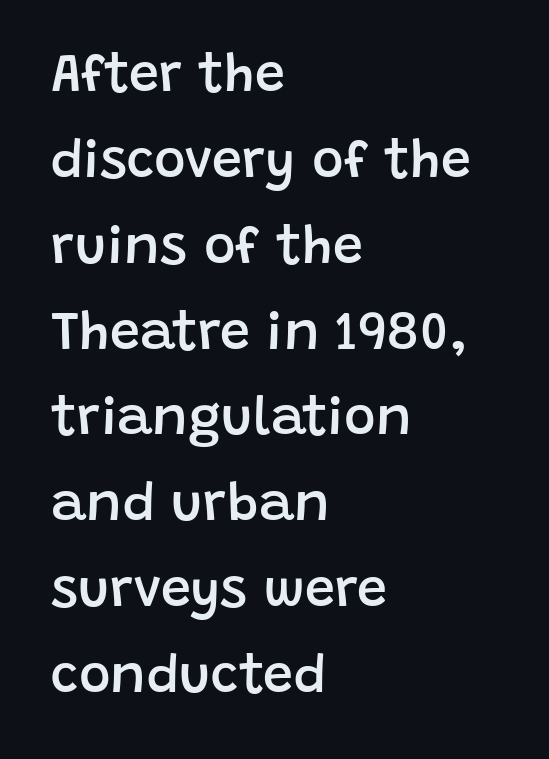
The image shows 54 px semibold sans-serif type, upright; set left-aligned, normal line spacing (1.59x), normal letter spacing, not underlined; low stroke contrast and a large x-height.
